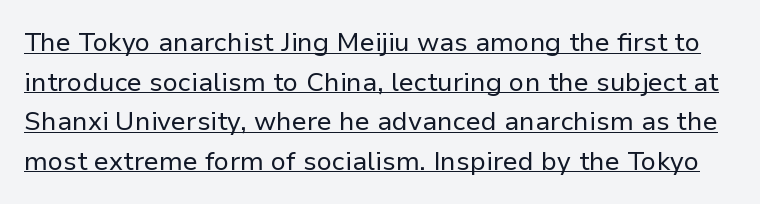
{"italic": "no", "bold": "no", "underline": "yes", "line_spacing": "normal", "line_spacing_ratio": 1.52, "letter_spacing": "normal", "letter_spacing_em": 0.0, "glyph_px": 26}
